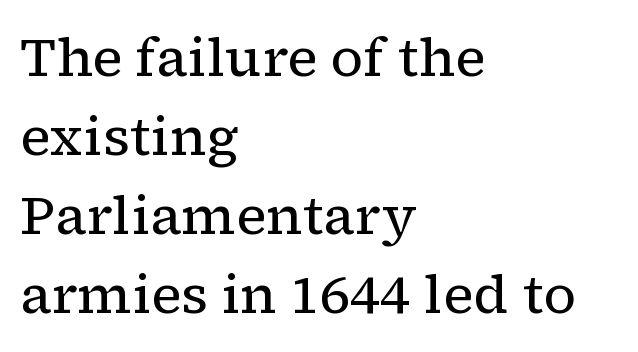
You can tell from the footed stems that serif type was used. Short note: letters normally spaced. A bare baseline throughout the passage. The font is comparable to plain body text, perhaps lighter.
